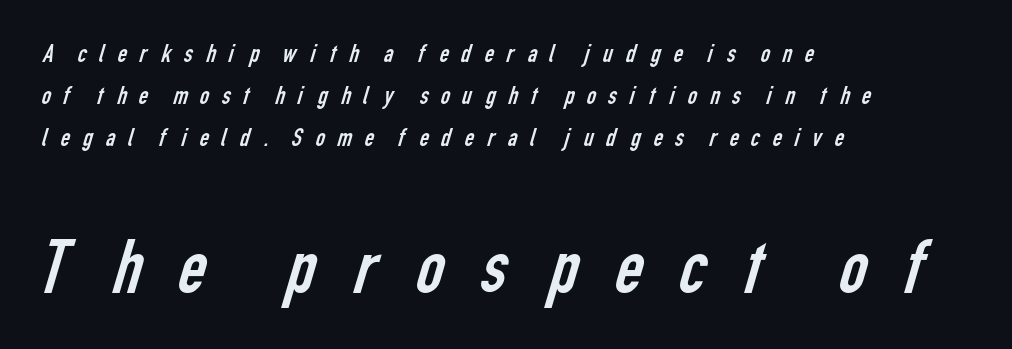
The image shows 78 px regular-weight, condensed sans-serif type; set left-aligned, normal line spacing (1.61x), unusually wide letter spacing (+0.38 em), not underlined; the second (bottom) block is 3.0x larger; low stroke contrast and a medium x-height.
